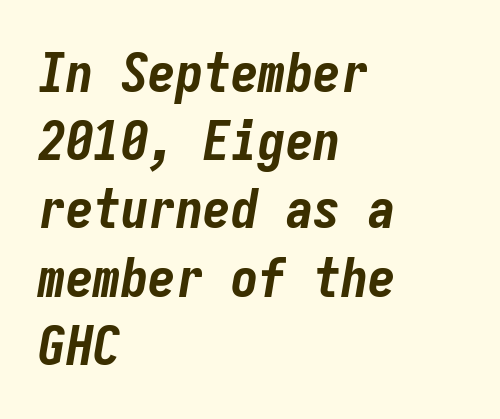
Q: Is the text bold? A: Yes.
Q: Is the text italic (slanted)? A: Yes, it leans right by about 9 degrees.
Q: Is the text underlined? A: No.
Q: How is the paragraph aligned? A: Left-aligned.
Q: Is the spacing between letters normal or unusually wide? A: Normal.
Q: Width (condensed, normal, or wide)? A: Condensed.
Q: Stroke contrast? A: Low.
Q: x-height? A: Medium.
Q: Monospaced? A: Yes.
